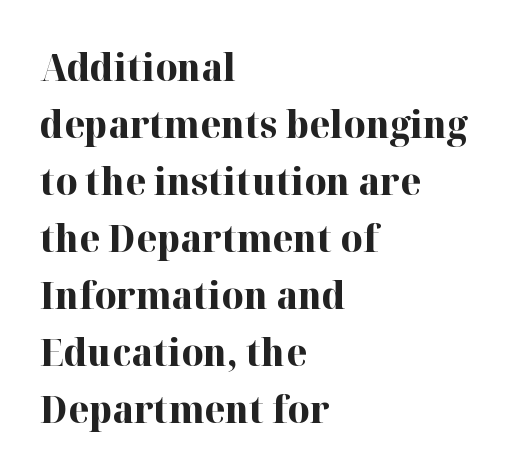
Q: Is the text bold? A: Yes.
Q: Is the text italic (slanted)? A: No, it is upright.
Q: Is the typeface a serif or a sans-serif typeface? A: Serif.
Q: Is the text underlined? A: No.
Q: How is the paragraph aligned? A: Left-aligned.
Q: Is the spacing between letters normal or unusually wide? A: Normal.
Q: Is the spacing between lines tight, normal or loose? A: Normal.
Q: Width (condensed, normal, or wide)? A: Normal.
Q: Stroke contrast? A: High.
Q: x-height? A: Medium.
Q: Monospaced? A: No.
